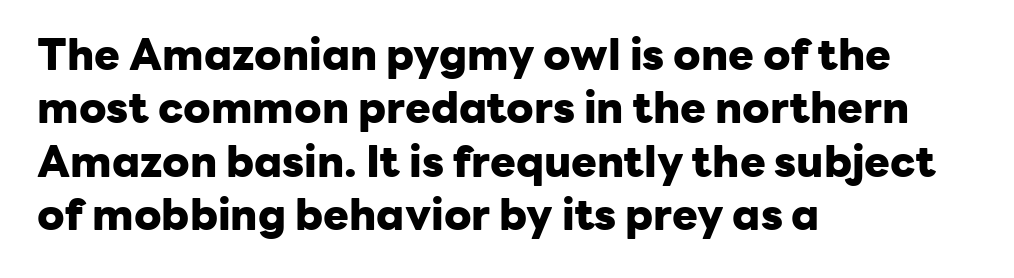
The image shows 43 px heavy sans-serif type, upright; set left-aligned, line spacing 1.24x, normal letter spacing, not underlined; low stroke contrast and a medium x-height.
